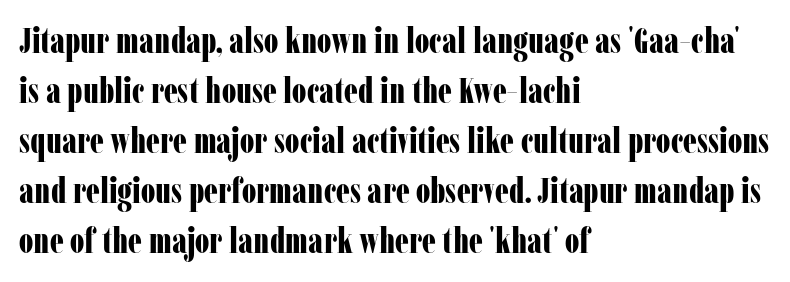
Quick note: underline off. Does the weight exceed regular? Yes, all the way to bold. How are the letters spaced? Ordinarily, with no added tracking. Evenly set lines give the paragraph a standard silhouette. Stroke terminals: seriffed.
